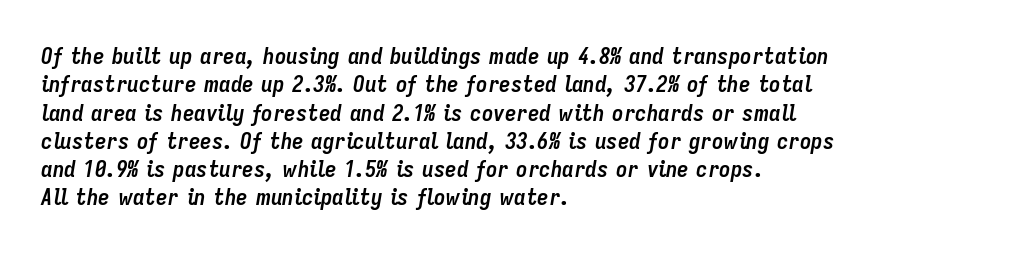
Check under the words: just untouched page. Each line starts at the same left margin while the right side varies. In terms of posture, this sample is oblique. The tracking reads as untouched default to a designer's eye. On the weight axis this lands at bold, roughly 700.
